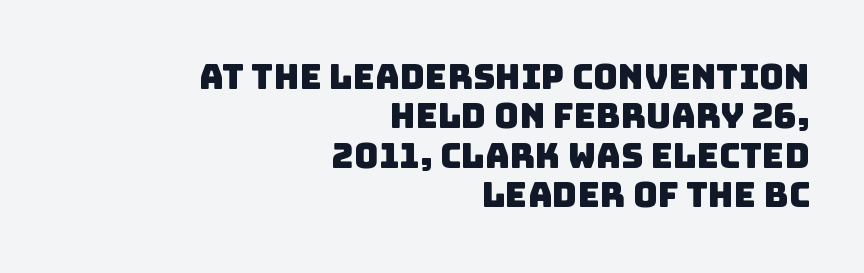
Each letter keeps its own natural width here, so spacing adapts to shape. This sample uses a sans-serif face. Underlining? Definitely not there. Characters follow at the spacing the type designer built in. The passage is arranged like a letterhead date or caption credit — flush right.
